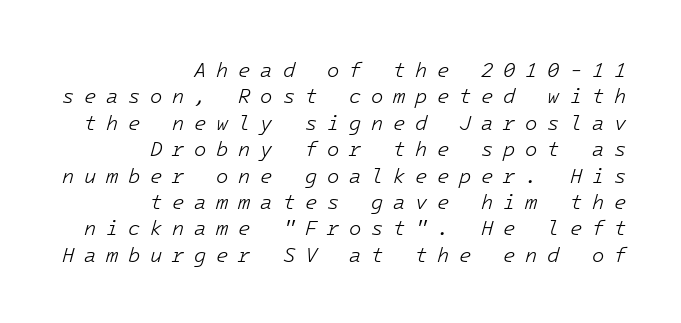
{"italic": "yes", "lean": "right", "slant_degrees": 16, "bold": "no", "underline": "no", "align": "right", "line_spacing": "normal", "line_spacing_ratio": 1.32, "letter_spacing": "wide", "letter_spacing_em": 0.49, "glyph_px": 20}
